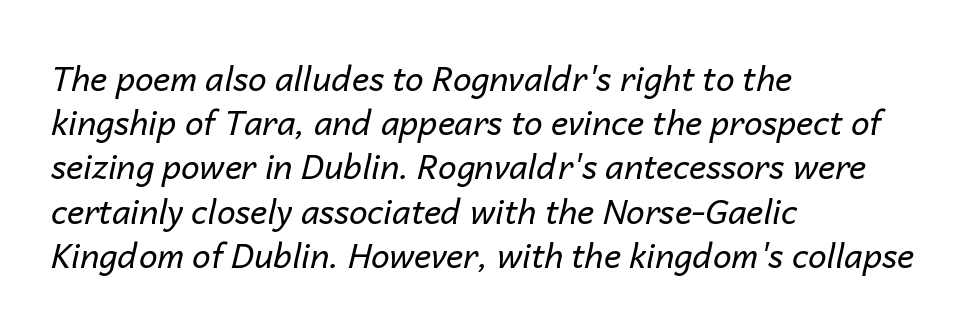
{"italic": "yes", "lean": "right", "slant_degrees": 14, "bold": "no", "weight": "regular", "width": "normal", "stroke_contrast": "low", "x_height": "medium", "monospaced": "no", "underline": "no", "align": "left", "line_spacing": "normal", "line_spacing_ratio": 1.34, "letter_spacing": "normal", "letter_spacing_em": 0.0, "glyph_px": 33}
